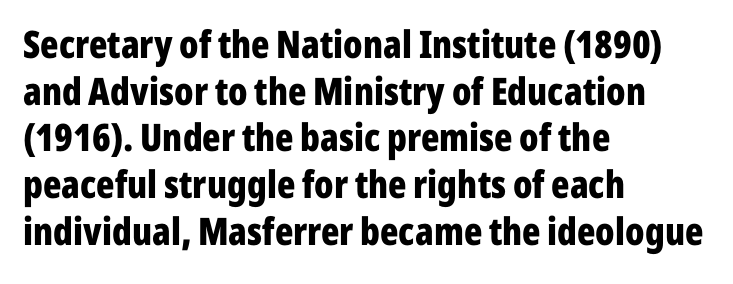
The image shows 38 px bold, condensed sans-serif type, upright; set left-aligned, line spacing 1.23x, normal letter spacing, not underlined; low stroke contrast and a medium x-height.
